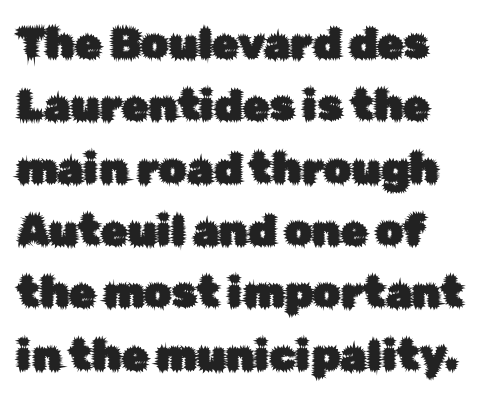
{"serif": "no", "italic": "no", "width": "normal", "stroke_contrast": "low", "x_height": "medium", "monospaced": "no", "underline": "no", "align": "left", "line_spacing": "normal", "line_spacing_ratio": 1.45, "letter_spacing": "normal", "letter_spacing_em": 0.0, "glyph_px": 43}
